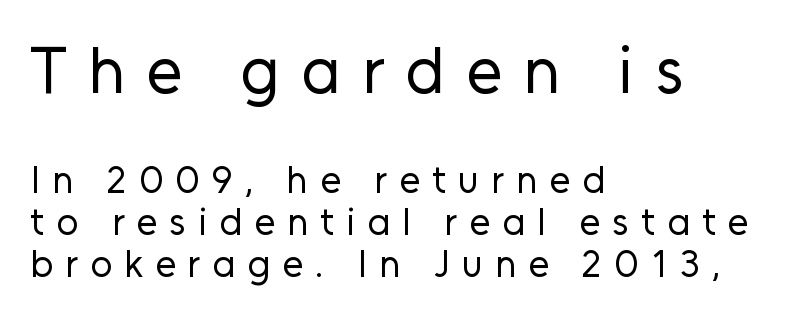
{"serif": "no", "italic": "no", "bold": "no", "weight": "regular", "width": "normal", "stroke_contrast": "low", "x_height": "medium", "monospaced": "no", "underline": "no", "align": "left", "line_spacing": "tight", "line_spacing_ratio": 1.11, "letter_spacing": "wide", "letter_spacing_em": 0.32, "larger_block": "first", "size_ratio": 1.74, "glyph_px": 66}
